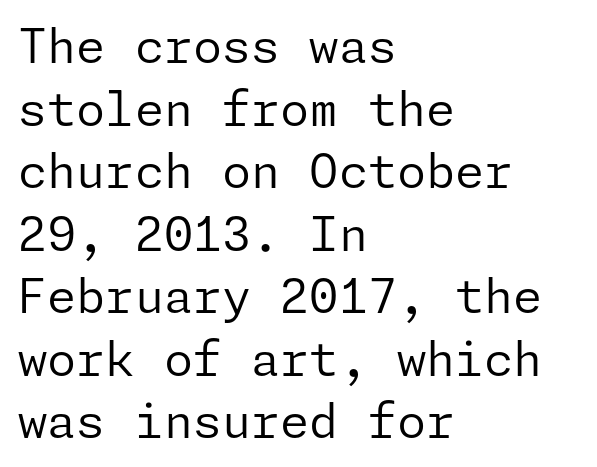
{"serif": "no", "italic": "no", "bold": "no", "weight": "regular", "width": "normal", "stroke_contrast": "low", "x_height": "medium", "underline": "no", "align": "left", "line_spacing": "normal", "line_spacing_ratio": 1.33, "letter_spacing": "normal", "letter_spacing_em": 0.0, "glyph_px": 47}
